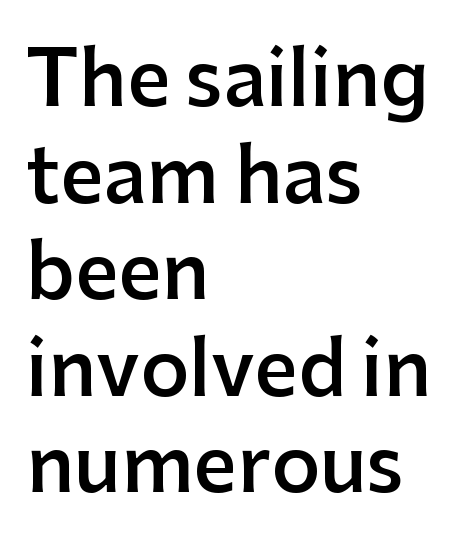
Compared with a centered layout, this one pins lines to the left instead. Characters follow at the spacing the type designer built in. This sample has the flowing, uneven cadence of proportional lettering. This is the regular roman posture of the typeface. Decoration check: the copy has no underline.
